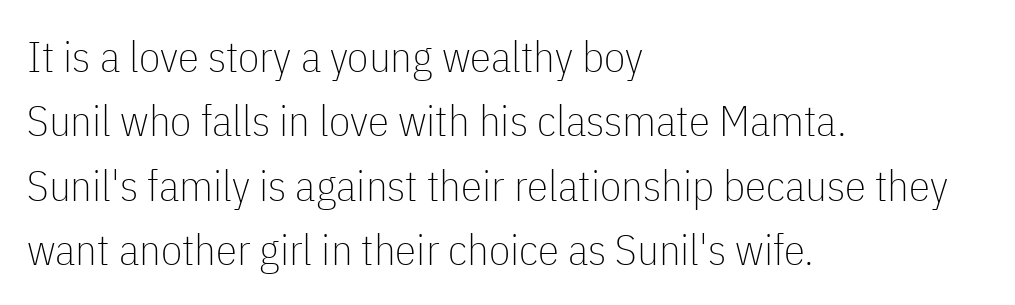
Q: Is the text bold? A: No.
Q: Is the text italic (slanted)? A: No, it is upright.
Q: Is the typeface a serif or a sans-serif typeface? A: Sans-serif.
Q: Is the text underlined? A: No.
Q: How is the paragraph aligned? A: Left-aligned.
Q: Is the spacing between letters normal or unusually wide? A: Normal.
Q: Is the spacing between lines tight, normal or loose? A: Normal.
Q: Width (condensed, normal, or wide)? A: Condensed.
Q: Stroke contrast? A: Low.
Q: x-height? A: Medium.
Q: Monospaced? A: No.
